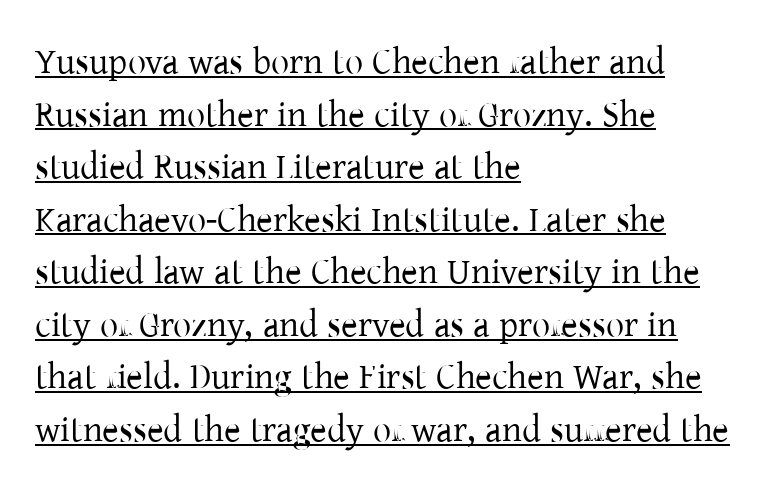
The image shows 36 px regular-weight serif type, upright; set left-aligned, normal line spacing (1.46x), normal letter spacing, underlined; low stroke contrast and a medium x-height.
